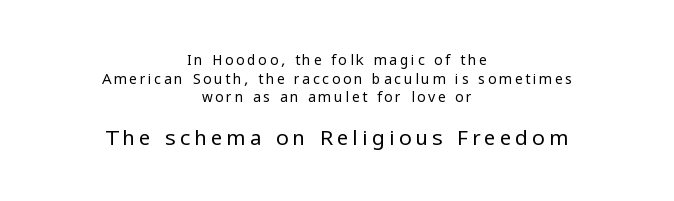
{"italic": "no", "bold": "no", "underline": "no", "align": "center", "line_spacing": "normal", "line_spacing_ratio": 1.33, "larger_block": "second", "size_ratio": 1.5, "glyph_px": 21}
